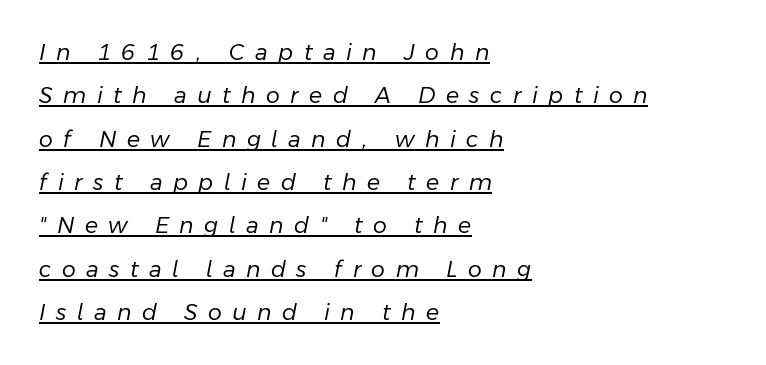
{"italic": "yes", "lean": "right", "slant_degrees": 11, "bold": "no", "underline": "yes", "align": "left", "line_spacing": "loose", "line_spacing_ratio": 1.97, "letter_spacing": "wide", "letter_spacing_em": 0.48, "glyph_px": 22}
